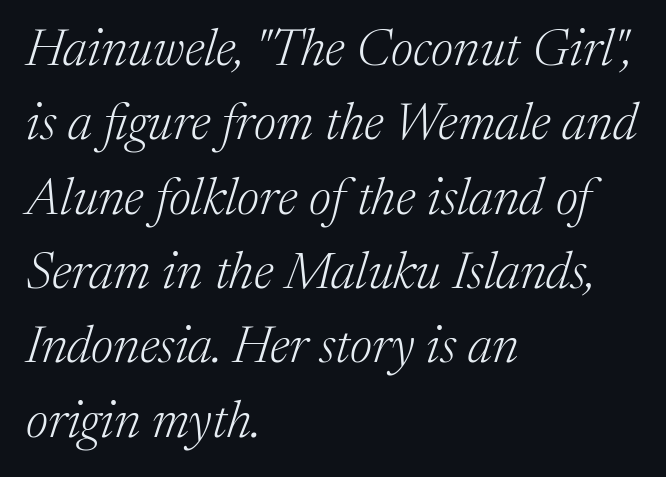
{"serif": "yes", "italic": "yes", "lean": "right", "slant_degrees": 17, "bold": "no", "weight": "light", "width": "normal", "stroke_contrast": "medium", "x_height": "medium", "monospaced": "no", "underline": "no", "align": "left", "line_spacing": "normal", "line_spacing_ratio": 1.43, "letter_spacing": "normal", "letter_spacing_em": 0.0, "glyph_px": 52}
